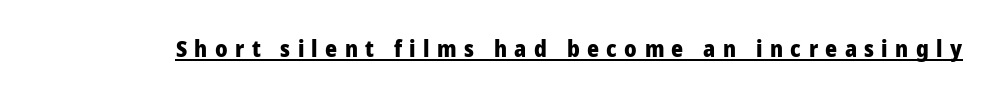
The image shows 23 px bold type, upright; set unusually wide letter spacing (+0.32 em), underlined.
